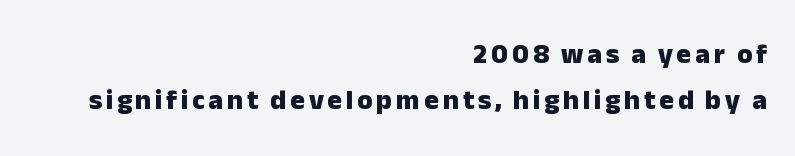
Clear beneath every line of the passage. One glance says typical: line gaps are just what's usual. Where is the straight margin? On the right. What kind of face is this? One without serifs — a sans. Here the designer chose a conventional face with non-uniform glyph widths. Bold? Absolutely — the strokes are thick and heavy.
